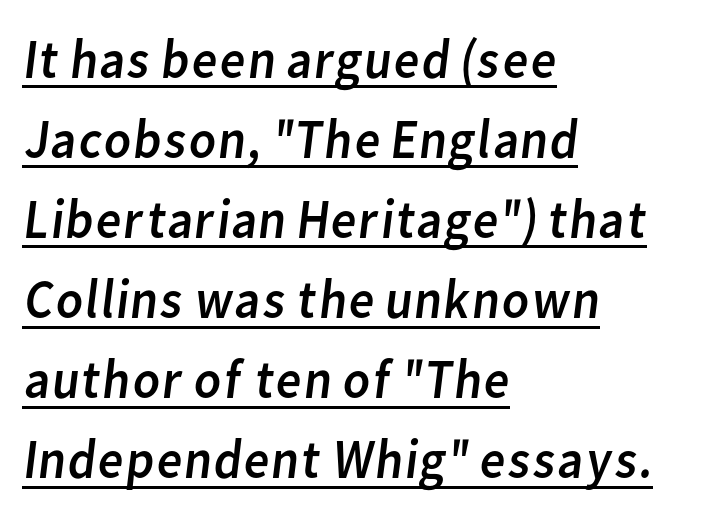
Q: Is the text bold? A: No.
Q: Is the typeface a serif or a sans-serif typeface? A: Sans-serif.
Q: Is the text underlined? A: Yes.
Q: How is the paragraph aligned? A: Left-aligned.
Q: Is the spacing between letters normal or unusually wide? A: Normal.
Q: Is the spacing between lines tight, normal or loose? A: Normal.
Q: Width (condensed, normal, or wide)? A: Normal.
Q: Stroke contrast? A: Low.
Q: x-height? A: Medium.
Q: Monospaced? A: No.
